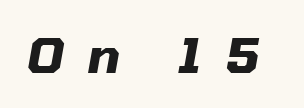
The horizontal fit of the characters is loose and conspicuously gappy. Every character sits at an angle, as italics do. Character widths vary here, with narrow letters taking less room than wide ones. Underline: absent.
